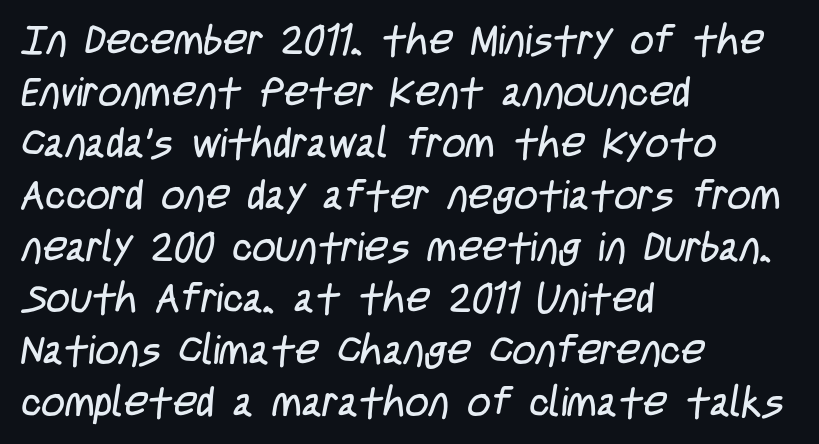
Q: Is the text bold? A: No.
Q: Is the typeface a serif or a sans-serif typeface? A: Sans-serif.
Q: Is the text underlined? A: No.
Q: How is the paragraph aligned? A: Left-aligned.
Q: Is the spacing between letters normal or unusually wide? A: Normal.
Q: Is the spacing between lines tight, normal or loose? A: Normal.
Q: Width (condensed, normal, or wide)? A: Condensed.
Q: Stroke contrast? A: Low.
Q: x-height? A: Large.
Q: Monospaced? A: No.
